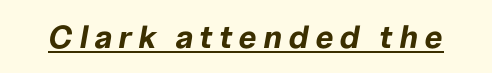
{"italic": "yes", "lean": "right", "slant_degrees": 10, "bold": "yes", "weight": "bold", "width": "normal", "stroke_contrast": "low", "x_height": "medium", "monospaced": "no", "underline": "yes", "letter_spacing": "wide", "letter_spacing_em": 0.2, "glyph_px": 32}
